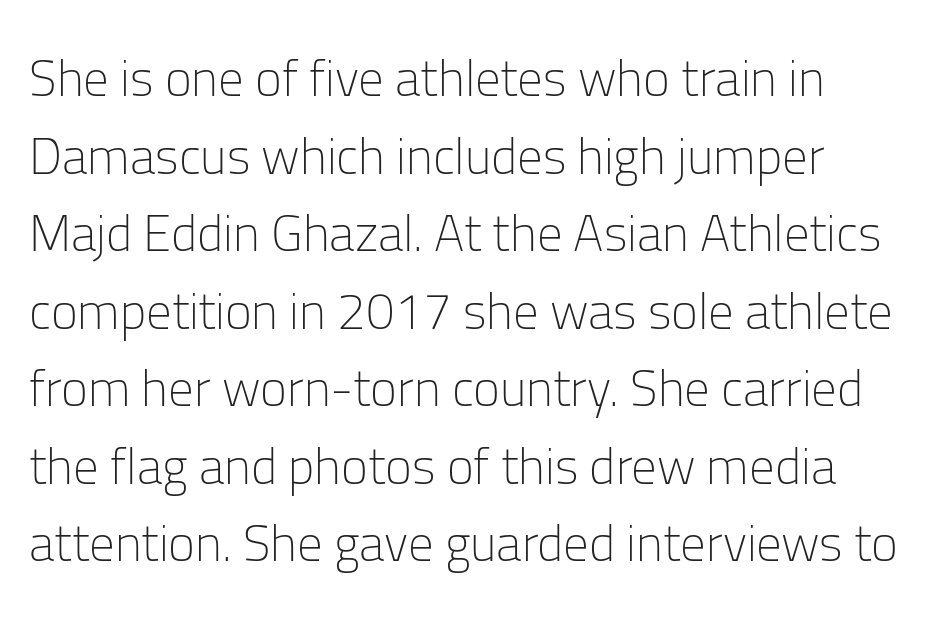
Q: Is the text bold? A: No.
Q: Is the text italic (slanted)? A: No, it is upright.
Q: Is the typeface a serif or a sans-serif typeface? A: Sans-serif.
Q: Is the text underlined? A: No.
Q: Is the spacing between letters normal or unusually wide? A: Normal.
Q: Is the spacing between lines tight, normal or loose? A: Normal.
Q: Width (condensed, normal, or wide)? A: Normal.
Q: Stroke contrast? A: Low.
Q: x-height? A: Medium.
Q: Monospaced? A: No.
